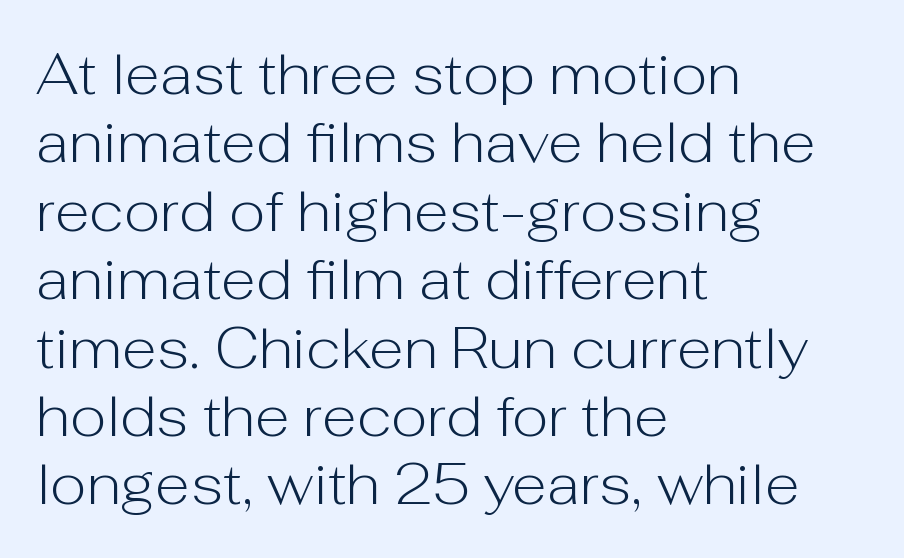
{"serif": "no", "italic": "no", "bold": "no", "weight": "light", "width": "normal", "stroke_contrast": "low", "x_height": "medium", "monospaced": "no", "underline": "no", "align": "left", "line_spacing_ratio": 1.2, "letter_spacing": "normal", "letter_spacing_em": 0.0, "glyph_px": 57}
